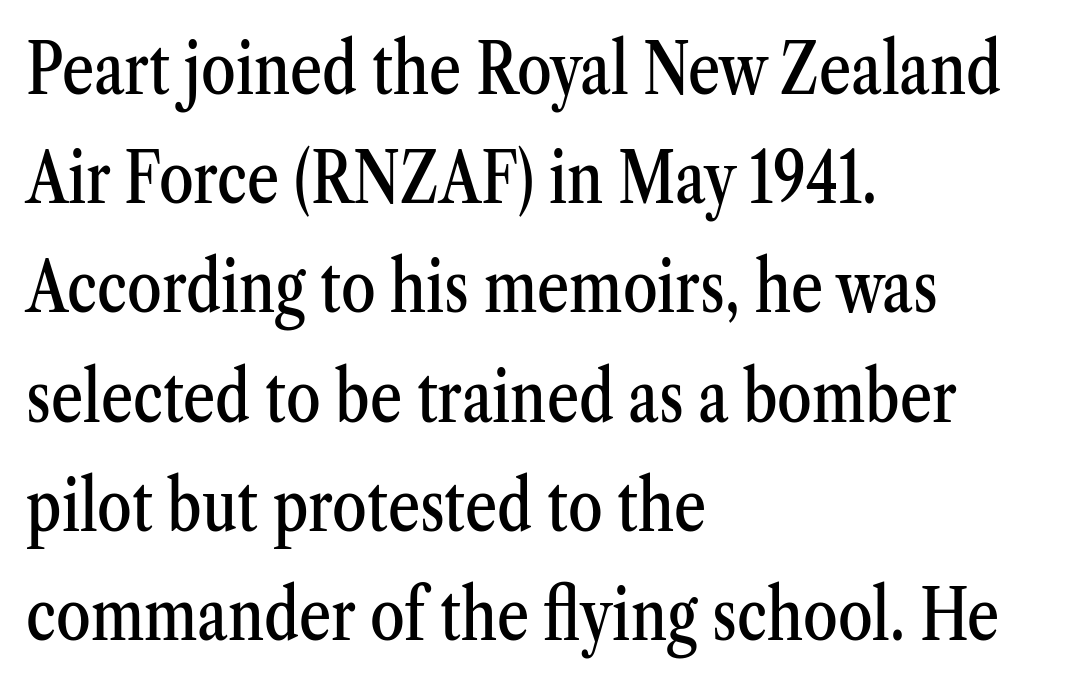
{"serif": "yes", "italic": "no", "width": "condensed", "stroke_contrast": "medium", "x_height": "medium", "monospaced": "no", "underline": "no", "align": "left", "line_spacing": "normal", "line_spacing_ratio": 1.56, "letter_spacing": "normal", "letter_spacing_em": 0.0, "glyph_px": 70}
